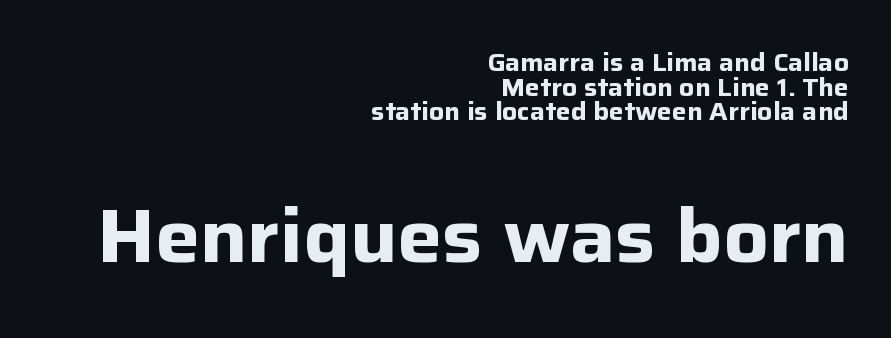
Just letters on the line, the space beneath them empty. In terms of leading, this rendering errs on the cramped side. You could call the tracking neutral — neither tight nor loose. Line ends are locked; line starts wander. A typesetter would call this proportional, since set widths differ per character.
